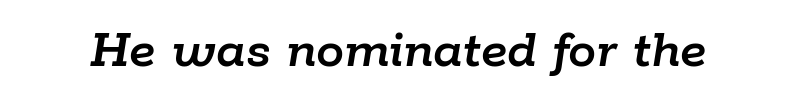
Caption: standard tracking, unaltered. Designer's note — italics engaged. Any mark beneath the type? The region is blank. Each letter keeps its own natural width here, so spacing adapts to shape.
